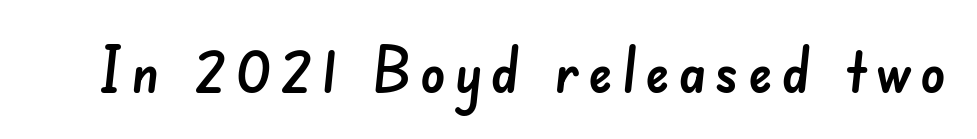
Q: Is the typeface a serif or a sans-serif typeface? A: Sans-serif.
Q: Is the text underlined? A: No.
Q: Width (condensed, normal, or wide)? A: Normal.
Q: Stroke contrast? A: Low.
Q: x-height? A: Small.
Q: Monospaced? A: No.
